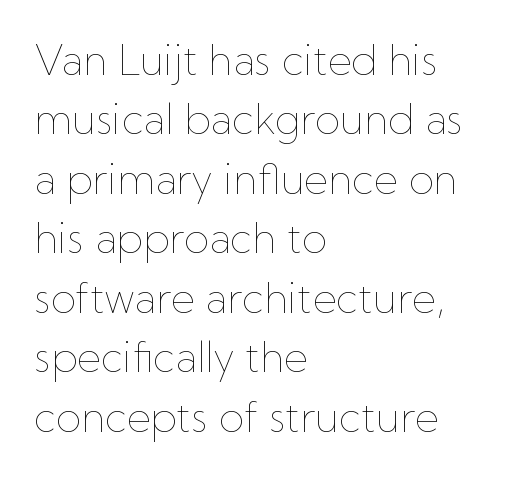
The image shows 41 px thin type, upright; set left-aligned, normal line spacing (1.45x), normal letter spacing, not underlined; low stroke contrast and a medium x-height.
